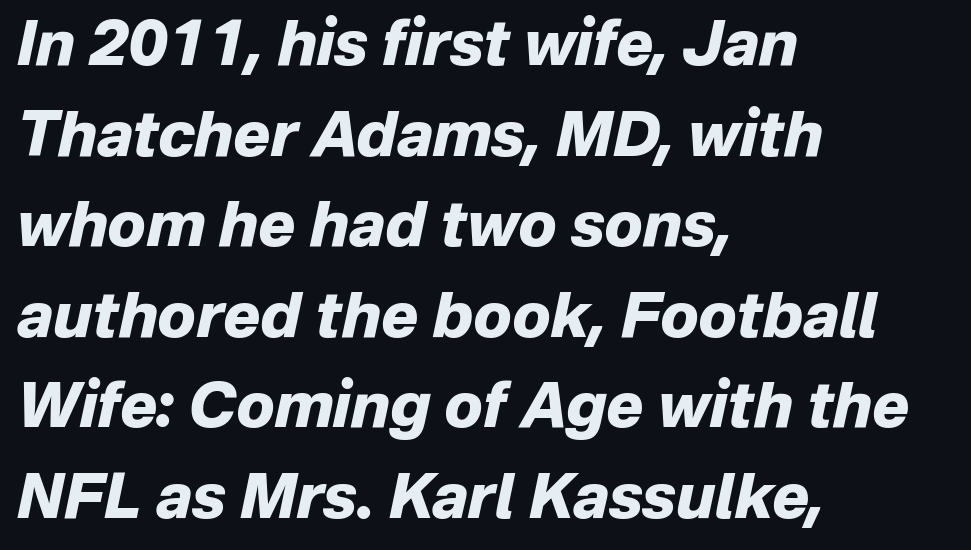
Rendered with sloped, italic letterforms. The line texture is even and compact thanks to regular tracking. The rendering anchors every line to the left-hand side. The letters advance in unequal steps, a hallmark of proportional type. Stroke thickness is high; the sample reads as a true bold. Just letters on the line, the space beneath them empty.
